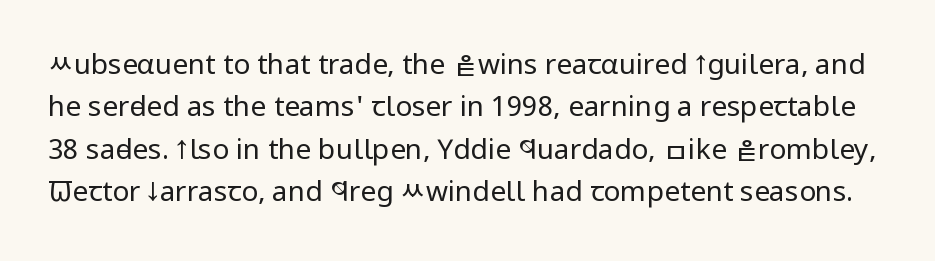
This rendering features lettering with no underline. Compared with typical paragraphs, the rows here are spaced about the same. If you drew a line through each stem, it would be perfectly vertical. Letterform terminals end flat and unadorned throughout the passage.
